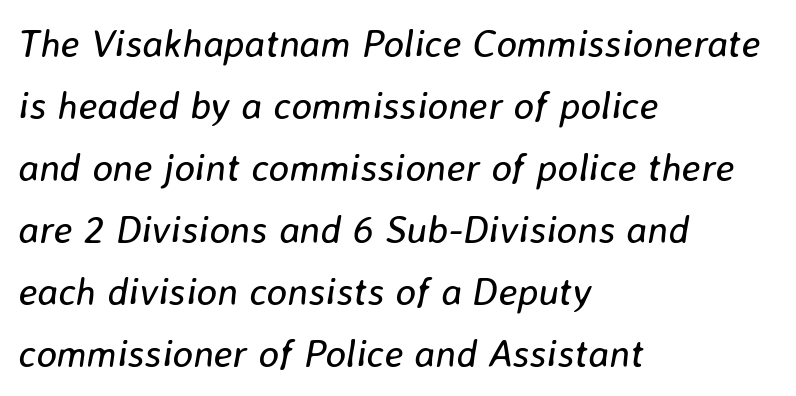
The image shows 39 px regular-weight type, italic (leaning right); set left-aligned, normal line spacing (1.59x), normal letter spacing, not underlined; low stroke contrast and a medium x-height.
